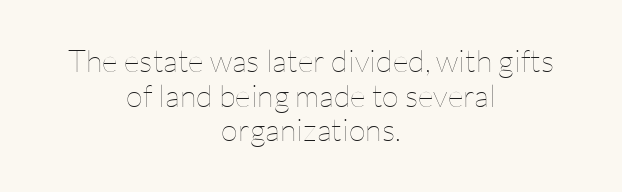
Q: Is the text bold? A: No.
Q: Is the text italic (slanted)? A: No, it is upright.
Q: Is the text underlined? A: No.
Q: How is the paragraph aligned? A: Centered.
Q: Is the spacing between letters normal or unusually wide? A: Normal.
Q: Is the spacing between lines tight, normal or loose? A: Tight.
Q: Width (condensed, normal, or wide)? A: Normal.
Q: Stroke contrast? A: Low.
Q: x-height? A: Medium.
Q: Monospaced? A: No.
